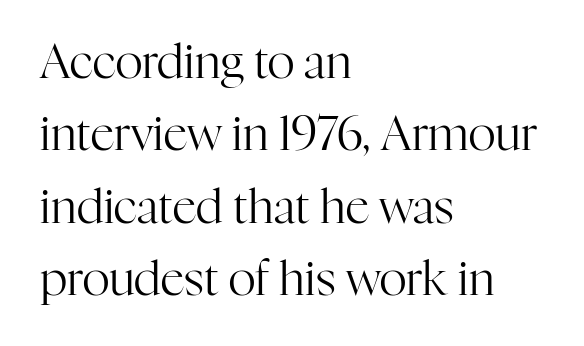
Here the designer chose a conventional face with non-uniform glyph widths. Teacher's note: observe the even left margin — that is flush-left alignment. The lettering holds an erect, upright posture throughout. The glyphs are unaccompanied by any horizontal stroke below them.
